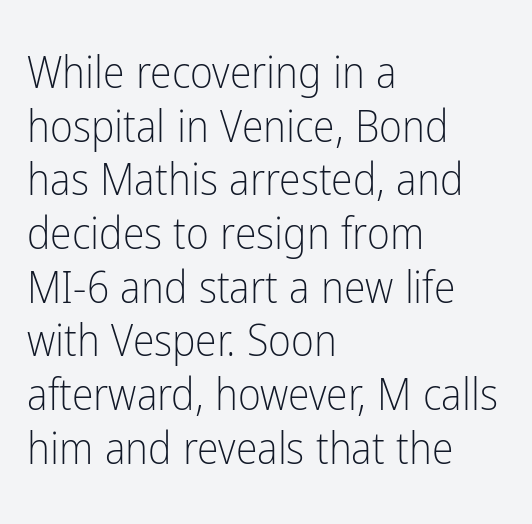
{"serif": "no", "italic": "no", "bold": "no", "weight": "light", "width": "condensed", "stroke_contrast": "low", "x_height": "medium", "monospaced": "no", "underline": "no", "align": "left", "line_spacing_ratio": 1.22, "letter_spacing": "normal", "letter_spacing_em": 0.0, "glyph_px": 44}
